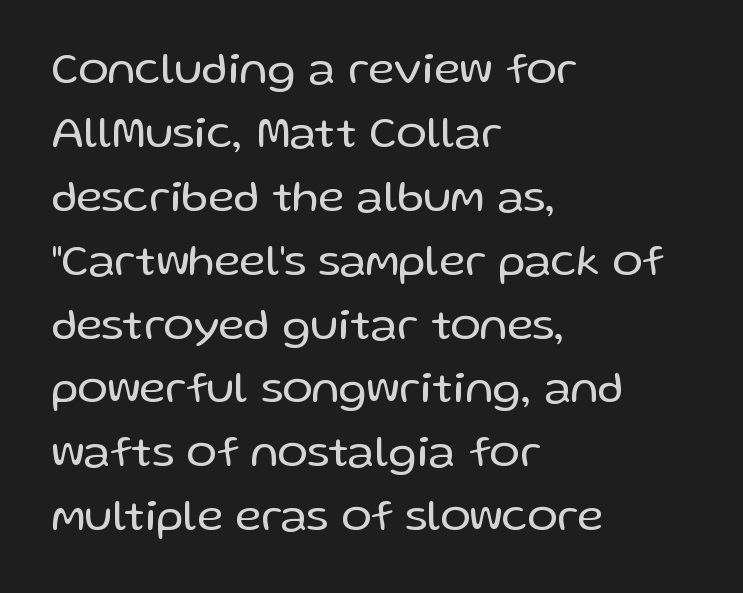
The image shows 45 px regular-weight sans-serif type, upright; set left-aligned, normal line spacing (1.42x), normal letter spacing, not underlined; low stroke contrast and a medium x-height.
